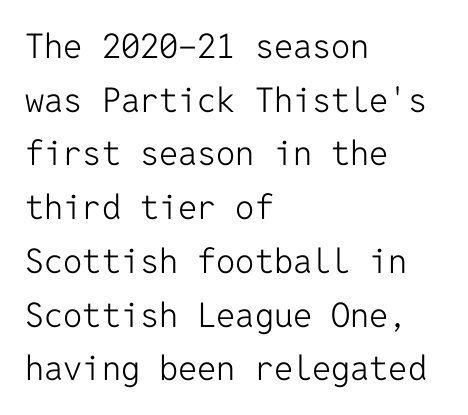
Q: Is the text bold? A: No.
Q: Is the text italic (slanted)? A: No, it is upright.
Q: Is the typeface a serif or a sans-serif typeface? A: Sans-serif.
Q: Is the text underlined? A: No.
Q: How is the paragraph aligned? A: Left-aligned.
Q: Is the spacing between letters normal or unusually wide? A: Normal.
Q: Is the spacing between lines tight, normal or loose? A: Normal.
Q: Width (condensed, normal, or wide)? A: Normal.
Q: Stroke contrast? A: Low.
Q: x-height? A: Medium.
Q: Monospaced? A: Yes.
